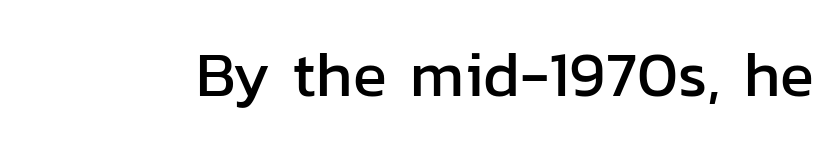
{"serif": "no", "italic": "no", "width": "normal", "stroke_contrast": "low", "x_height": "medium", "monospaced": "no", "underline": "no", "letter_spacing": "normal", "letter_spacing_em": 0.0, "glyph_px": 63}
